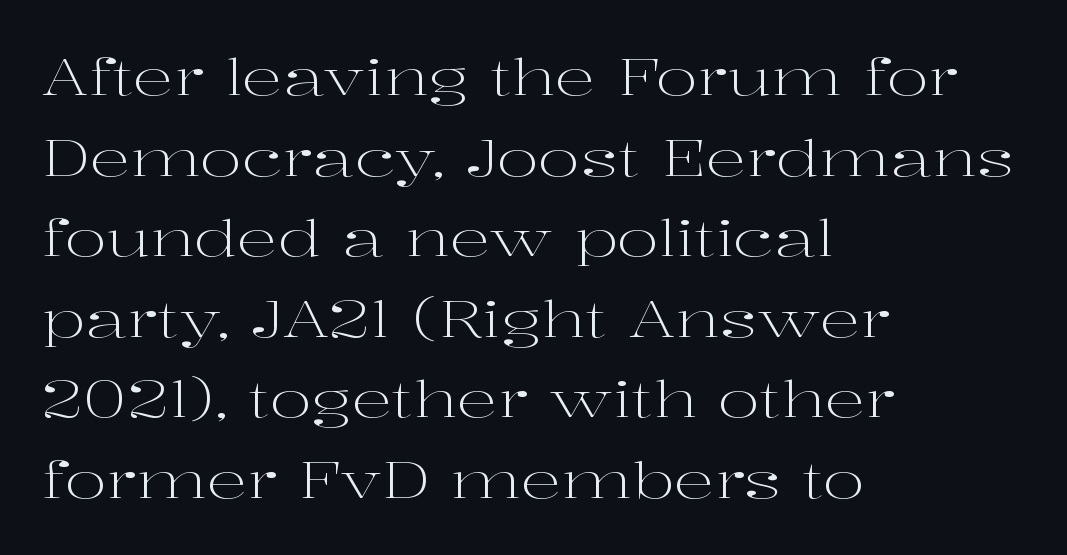
The image shows 51 px light, wide serif type, upright; set left-aligned, normal line spacing (1.58x), normal letter spacing, not underlined; high stroke contrast and a medium x-height.
